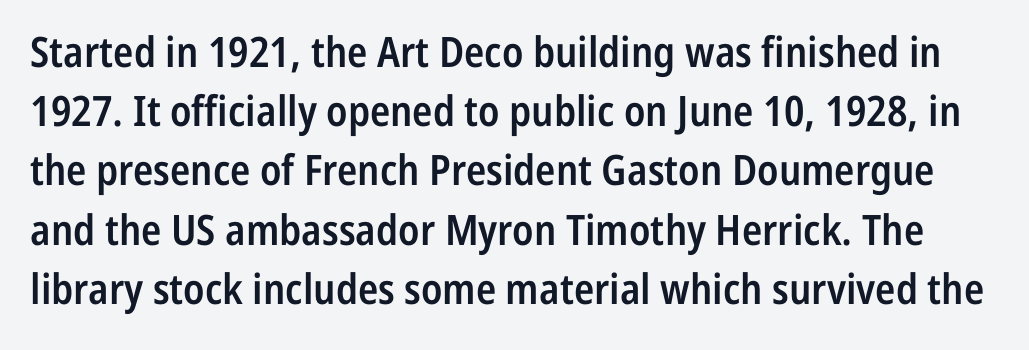
Q: Is the text bold? A: Semi-bold.
Q: Is the text italic (slanted)? A: No, it is upright.
Q: Is the typeface a serif or a sans-serif typeface? A: Sans-serif.
Q: Is the text underlined? A: No.
Q: Is the spacing between letters normal or unusually wide? A: Normal.
Q: Is the spacing between lines tight, normal or loose? A: Normal.
Q: Width (condensed, normal, or wide)? A: Condensed.
Q: Stroke contrast? A: Low.
Q: x-height? A: Medium.
Q: Monospaced? A: No.
